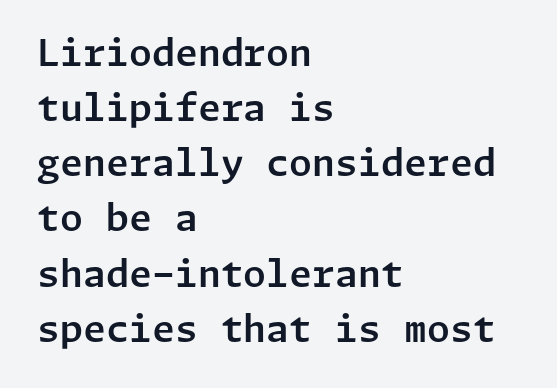
Q: Is the text italic (slanted)? A: No, it is upright.
Q: Is the typeface a serif or a sans-serif typeface? A: Sans-serif.
Q: Is the text underlined? A: No.
Q: How is the paragraph aligned? A: Left-aligned.
Q: Is the spacing between letters normal or unusually wide? A: Normal.
Q: Is the spacing between lines tight, normal or loose? A: Normal.
Q: Width (condensed, normal, or wide)? A: Normal.
Q: Stroke contrast? A: Low.
Q: x-height? A: Medium.
